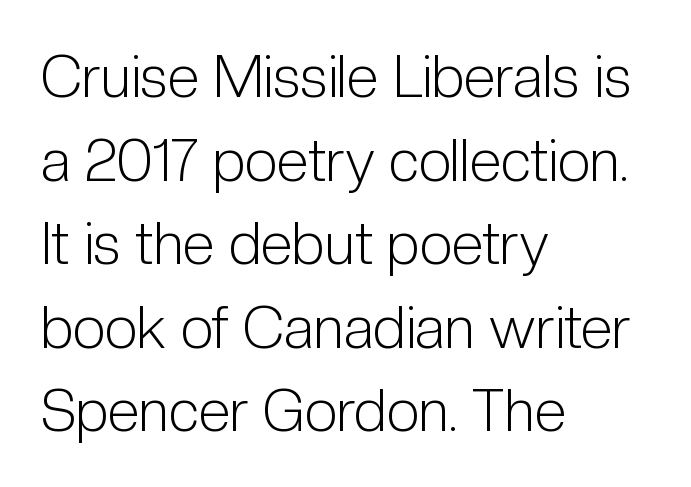
Q: Is the text bold? A: No.
Q: Is the text italic (slanted)? A: No, it is upright.
Q: Is the typeface a serif or a sans-serif typeface? A: Sans-serif.
Q: Is the text underlined? A: No.
Q: How is the paragraph aligned? A: Left-aligned.
Q: Is the spacing between letters normal or unusually wide? A: Normal.
Q: Is the spacing between lines tight, normal or loose? A: Normal.
Q: Width (condensed, normal, or wide)? A: Condensed.
Q: Stroke contrast? A: Low.
Q: x-height? A: Medium.
Q: Monospaced? A: No.
